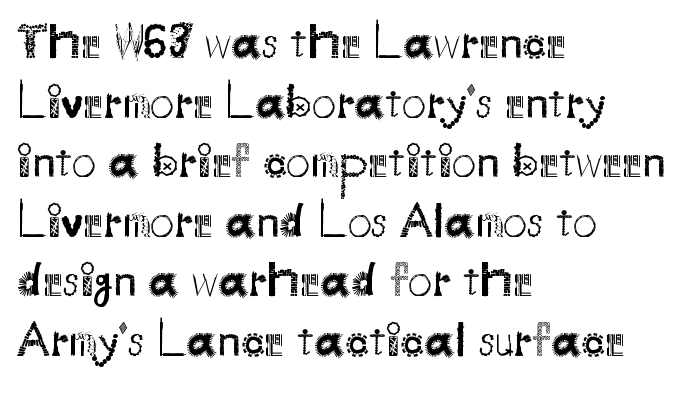
{"serif": "no", "italic": "no", "bold": "no", "weight": "regular", "width": "normal", "stroke_contrast": "medium", "x_height": "small", "monospaced": "no", "underline": "no", "align": "left", "line_spacing_ratio": 1.24, "letter_spacing": "normal", "letter_spacing_em": 0.0, "glyph_px": 48}
